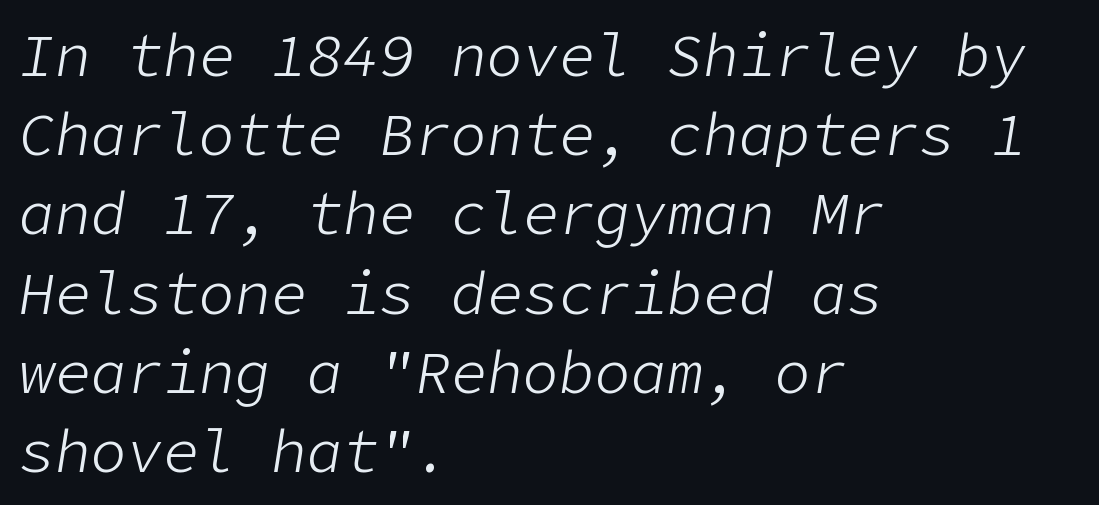
A quiet, ordinary-to-light weight characterises the typeface. Check the space under the baseline: it is left empty. Spacing between characters is what you'd get straight out of the box. Casual observation: everything's shoved over to the left. What's the leading like? Ordinary, nothing unusual. Italic? Definitely — the glyphs are oblique.
